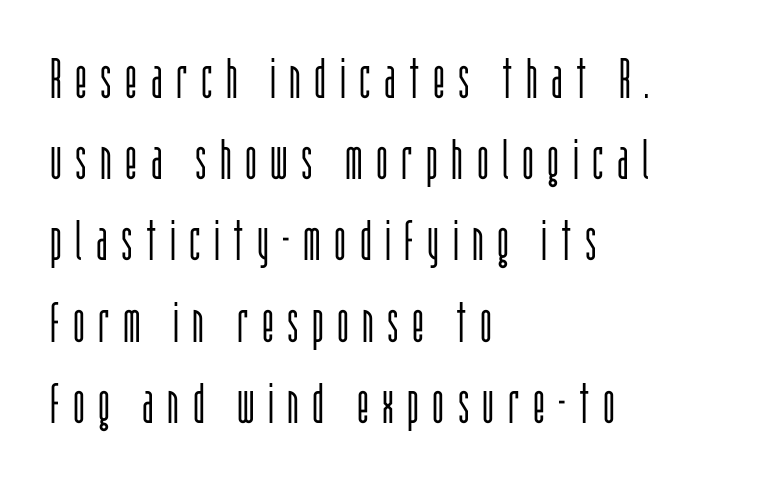
Q: Is the text bold? A: No.
Q: Is the text italic (slanted)? A: No, it is upright.
Q: Is the typeface a serif or a sans-serif typeface? A: Sans-serif.
Q: Is the text underlined? A: No.
Q: How is the paragraph aligned? A: Left-aligned.
Q: Is the spacing between letters normal or unusually wide? A: Unusually wide.
Q: Is the spacing between lines tight, normal or loose? A: Normal.
Q: Width (condensed, normal, or wide)? A: Condensed.
Q: Stroke contrast? A: Low.
Q: x-height? A: Large.
Q: Monospaced? A: No.
